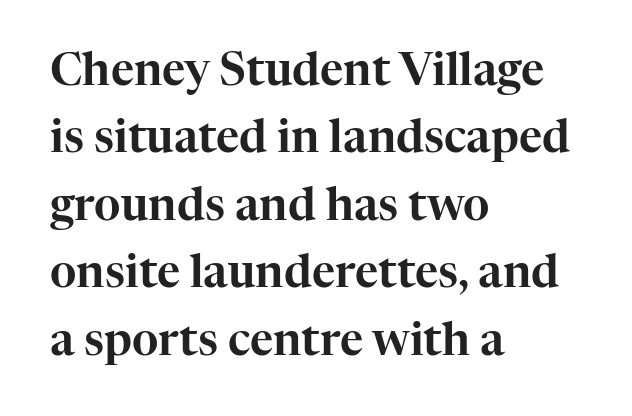
Q: Is the text italic (slanted)? A: No, it is upright.
Q: Is the typeface a serif or a sans-serif typeface? A: Serif.
Q: Is the text underlined? A: No.
Q: How is the paragraph aligned? A: Left-aligned.
Q: Is the spacing between letters normal or unusually wide? A: Normal.
Q: Is the spacing between lines tight, normal or loose? A: Normal.
Q: Width (condensed, normal, or wide)? A: Normal.
Q: Stroke contrast? A: High.
Q: x-height? A: Medium.
Q: Monospaced? A: No.
